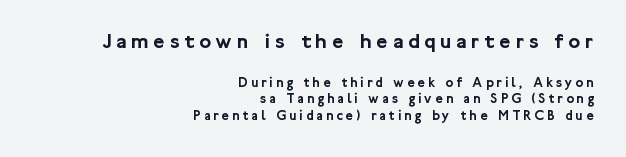
{"italic": "no", "underline": "no", "align": "right", "line_spacing_ratio": 1.18, "letter_spacing": "wide", "letter_spacing_em": 0.23, "larger_block": "first", "size_ratio": 1.57, "glyph_px": 22}
